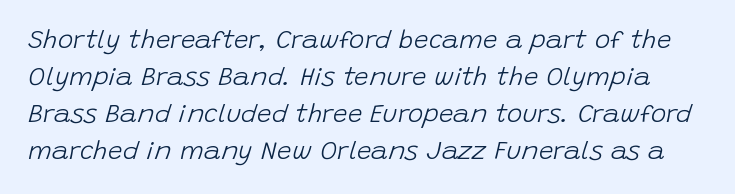
The image shows 26 px text type, italic (leaning right); set normal line spacing (1.42x), normal letter spacing, not underlined.
